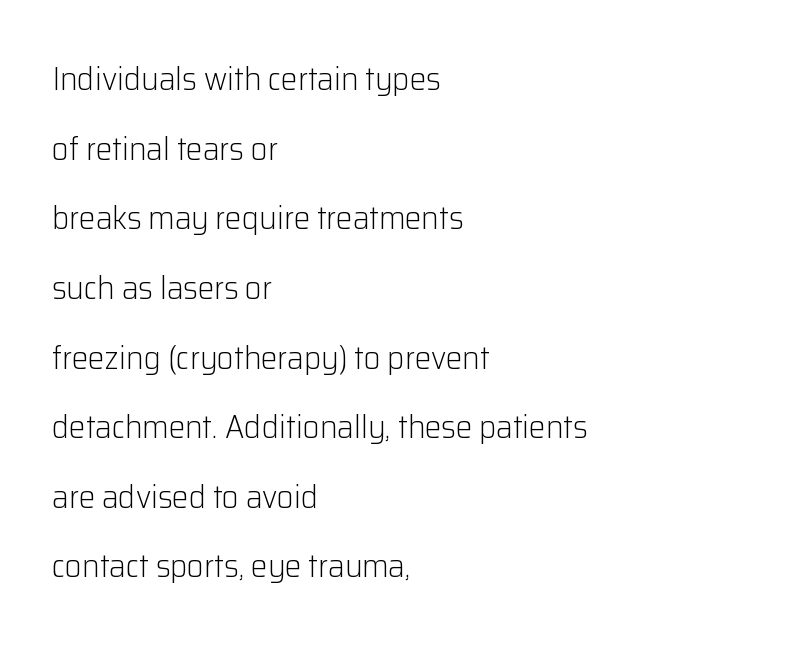
The image shows 33 px light sans-serif type, upright; set left-aligned, loose line spacing (2.11x), normal letter spacing, not underlined; low stroke contrast and a medium x-height.
